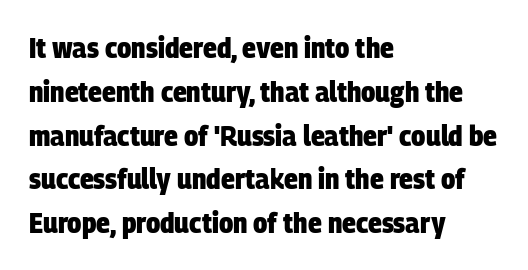
You could not count columns in this text — the font is proportionally spaced. The letters sit at their default tracking, neither squeezed nor spread. The string is rendered with underlining switched off. Evenly set lines give the paragraph a standard silhouette. The sample has been set heavy, in full bold. Notice how the passage keeps a crisp vertical edge on the left only.
